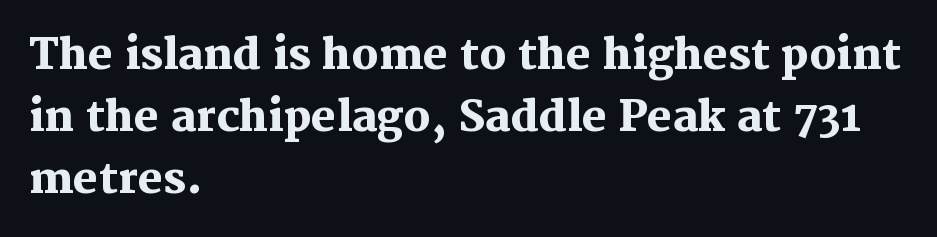
Leftover space on each line is placed entirely after the last word. The face used here is seriffed, in the tradition of book romans. A normal amount of white space separates one row of letters from the next. The rendering keeps characters at their native spacing. Clear beneath every line of the passage. Thick stems and heavy bowls — unmistakably bold.
